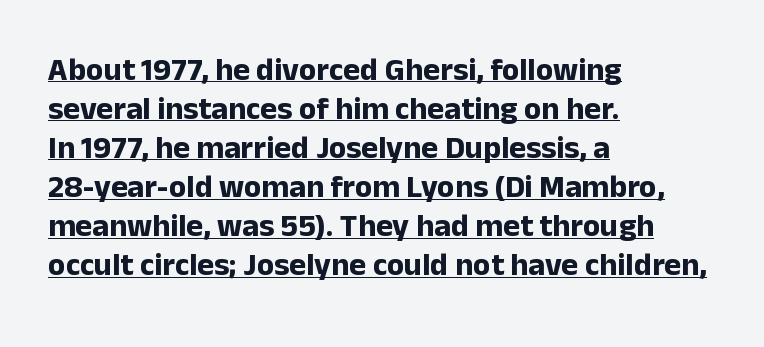
Q: Is the text bold? A: Yes.
Q: Is the text italic (slanted)? A: No, it is upright.
Q: Is the typeface a serif or a sans-serif typeface? A: Sans-serif.
Q: Is the text underlined? A: Yes.
Q: How is the paragraph aligned? A: Left-aligned.
Q: Is the spacing between letters normal or unusually wide? A: Normal.
Q: Width (condensed, normal, or wide)? A: Normal.
Q: Stroke contrast? A: Low.
Q: x-height? A: Medium.
Q: Monospaced? A: No.
